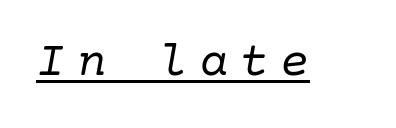
{"serif": "yes", "italic": "yes", "lean": "right", "slant_degrees": 10, "bold": "no", "weight": "regular", "width": "normal", "stroke_contrast": "low", "x_height": "medium", "underline": "yes", "letter_spacing": "wide", "letter_spacing_em": 0.23, "glyph_px": 49}
